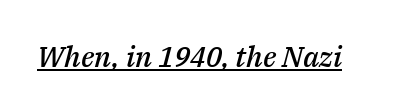
The font is running at a semibold setting, under full bold. The letters advance in unequal steps, a hallmark of proportional type. The text carries the slant typical of an italic or oblique font. This sample uses plain, unmodified letter spacing.
